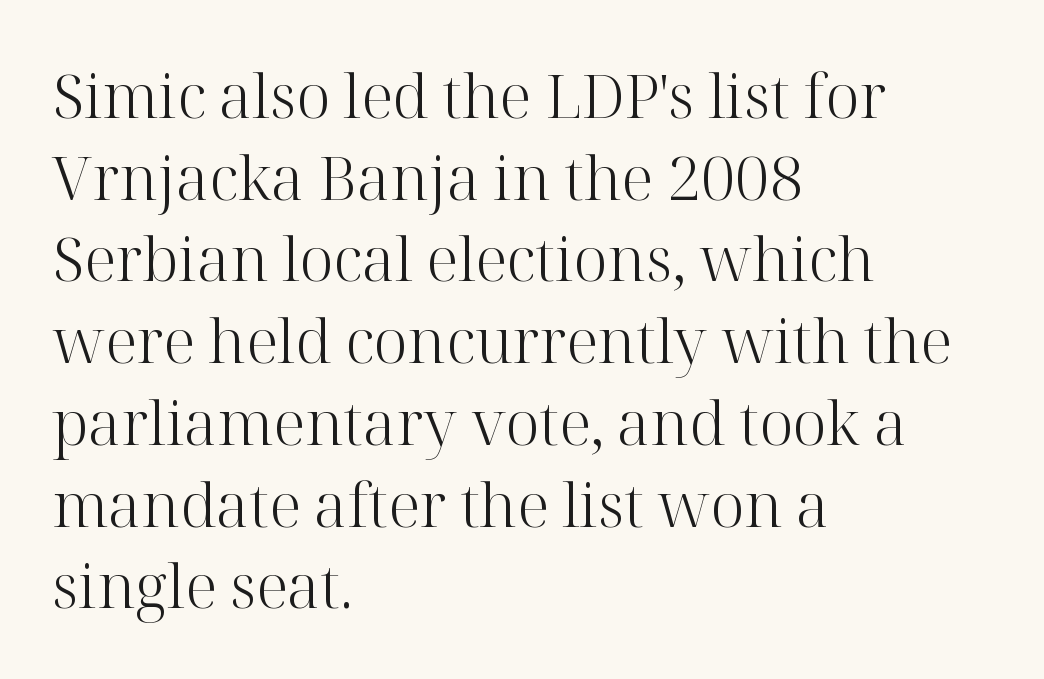
Students, observe: this is what conventionally led text looks like. Check where the strokes stop: tiny serifs finish them off. Nothing heavy about these letters — not bold at all. The line texture is even and compact thanks to regular tracking. The specimen omits any rule beneath the text block's lines.
